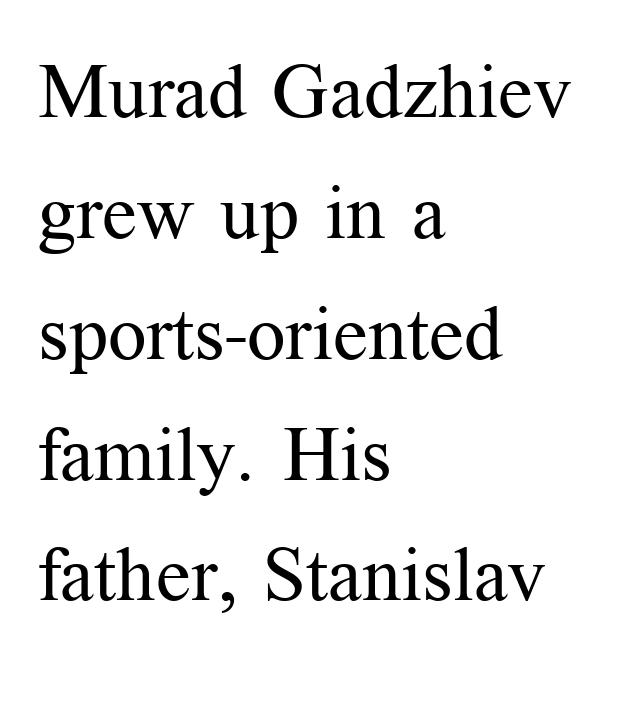
This reads as an unemphasized weight, regular at the heaviest. The letters sit at their default tracking, neither squeezed nor spread. Has an underline been added? It has not. A typesetter would call this proportional, since set widths differ per character. Serifs: yes, visible at the terminals of the letterforms. Rows of type keep a routine distance in the vertical direction.
